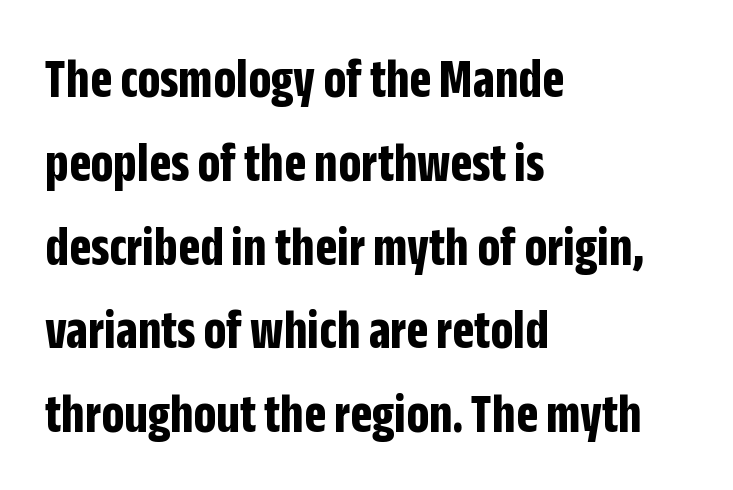
Q: Is the text bold? A: Yes.
Q: Is the text italic (slanted)? A: No, it is upright.
Q: Is the typeface a serif or a sans-serif typeface? A: Sans-serif.
Q: Is the text underlined? A: No.
Q: How is the paragraph aligned? A: Left-aligned.
Q: Is the spacing between letters normal or unusually wide? A: Normal.
Q: Is the spacing between lines tight, normal or loose? A: Normal.
Q: Width (condensed, normal, or wide)? A: Condensed.
Q: Stroke contrast? A: Low.
Q: x-height? A: Large.
Q: Monospaced? A: No.
